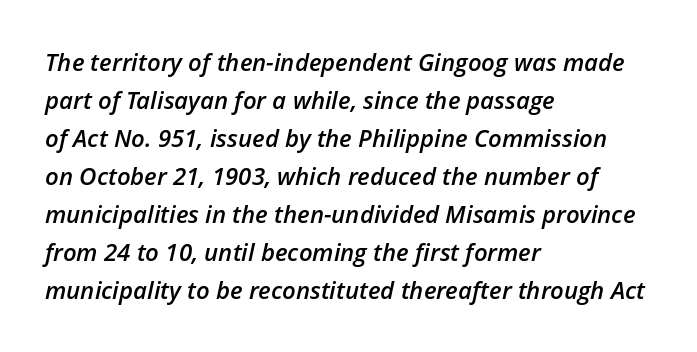
The image shows 24 px text type, italic (leaning right); set left-aligned, normal line spacing (1.58x), normal letter spacing, not underlined.
